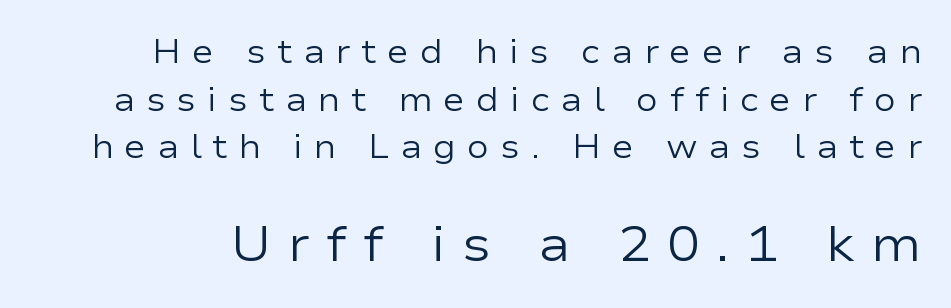
The image shows 49 px regular-weight, wide sans-serif type, upright; set normal line spacing (1.44x), unusually wide letter spacing (+0.33 em), not underlined; the second (bottom) block is 1.48x larger; low stroke contrast and a medium x-height.
